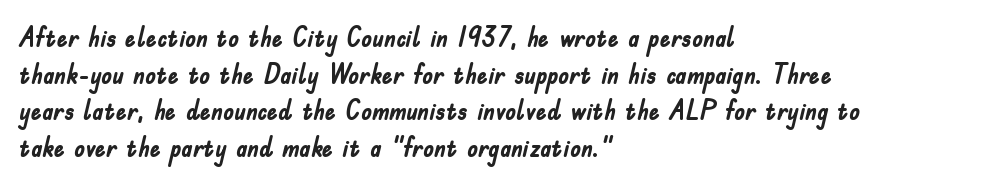
{"bold": "yes", "underline": "no", "align": "left", "line_spacing": "normal", "line_spacing_ratio": 1.36, "letter_spacing": "normal", "letter_spacing_em": 0.0, "glyph_px": 27}
